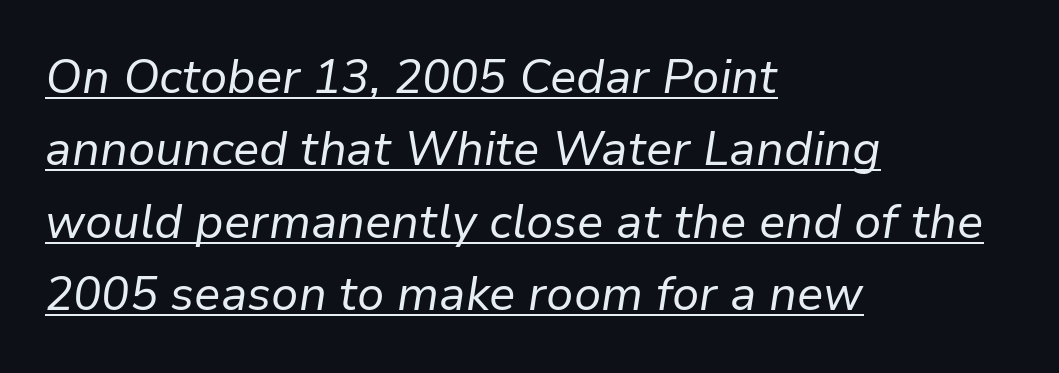
{"italic": "yes", "lean": "right", "slant_degrees": 9, "bold": "no", "weight": "regular", "width": "normal", "stroke_contrast": "low", "x_height": "medium", "monospaced": "no", "underline": "yes", "align": "left", "line_spacing": "normal", "line_spacing_ratio": 1.54, "letter_spacing": "normal", "letter_spacing_em": 0.0, "glyph_px": 47}
